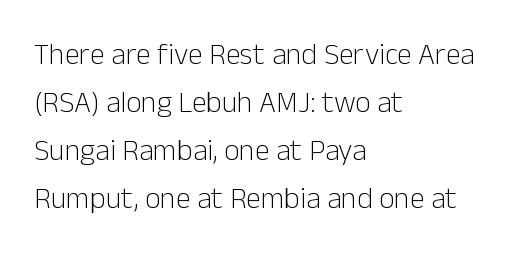
Weight class: somewhere from thin through regular. The letters stand upright; this is a roman face. The string is rendered with underlining switched off. Look at the tracking — it's just the regular setting, nothing added.
